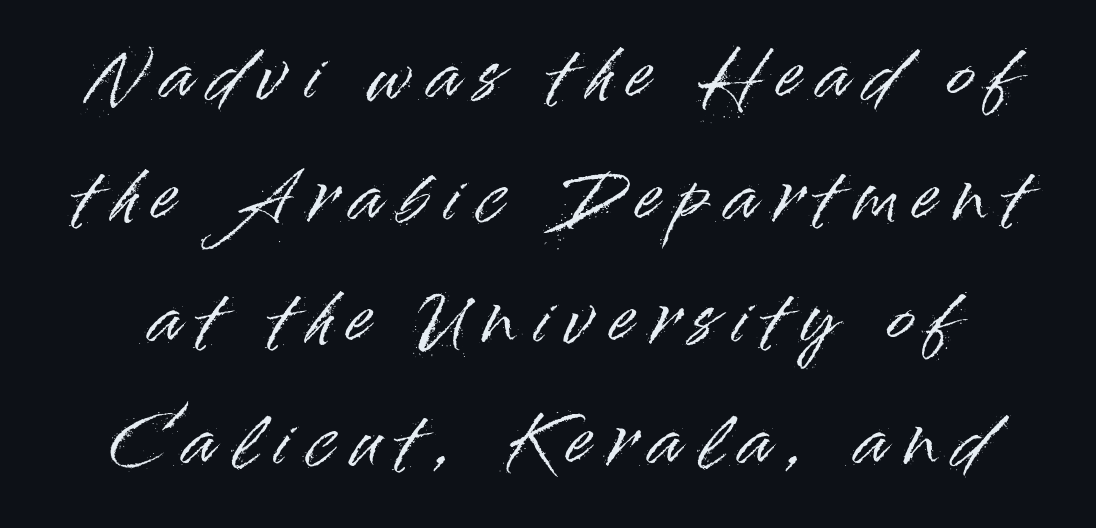
The image shows 66 px sans-serif type; set centered, line spacing 1.85x, unusually wide letter spacing (+0.25 em), not underlined; high stroke contrast and a small x-height.
